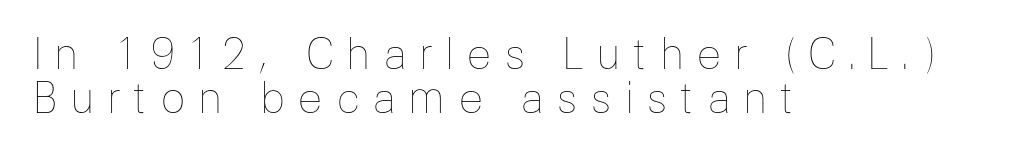
Q: Is the text bold? A: No.
Q: Is the text italic (slanted)? A: No, it is upright.
Q: Is the text underlined? A: No.
Q: How is the paragraph aligned? A: Left-aligned.
Q: Is the spacing between letters normal or unusually wide? A: Unusually wide.
Q: Is the spacing between lines tight, normal or loose? A: Tight.
Q: Width (condensed, normal, or wide)? A: Normal.
Q: Stroke contrast? A: Low.
Q: x-height? A: Medium.
Q: Monospaced? A: No.
